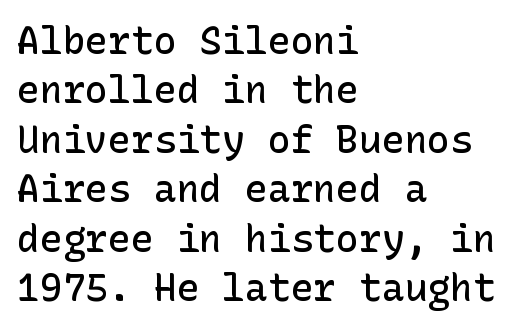
{"serif": "no", "italic": "no", "bold": "semi", "weight": "semibold", "width": "normal", "stroke_contrast": "low", "x_height": "medium", "underline": "no", "align": "left", "line_spacing": "normal", "line_spacing_ratio": 1.3, "letter_spacing": "normal", "letter_spacing_em": 0.0, "glyph_px": 38}
